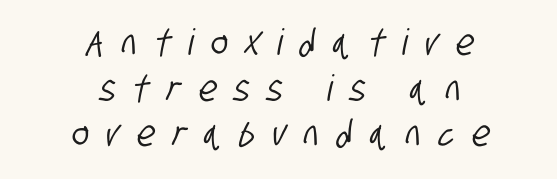
The image shows 36 px condensed sans-serif type; set centered, normal line spacing (1.27x), unusually wide letter spacing (+0.49 em), not underlined; low stroke contrast and a large x-height.
